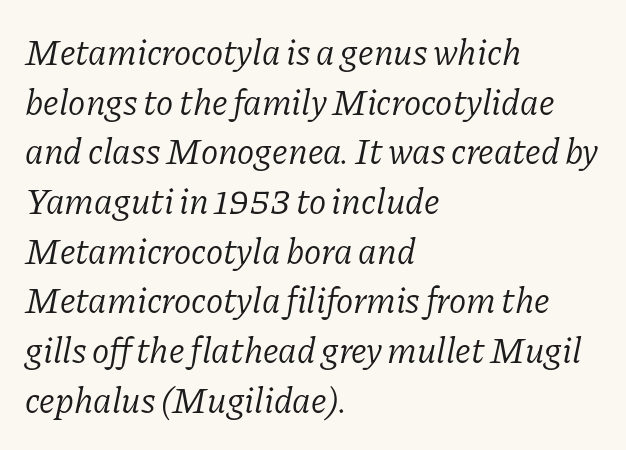
{"serif": "yes", "italic": "yes", "lean": "right", "slant_degrees": 11, "bold": "no", "weight": "light", "width": "normal", "stroke_contrast": "low", "x_height": "medium", "monospaced": "no", "underline": "no", "align": "left", "line_spacing": "normal", "line_spacing_ratio": 1.38, "letter_spacing": "normal", "letter_spacing_em": 0.0, "glyph_px": 36}
